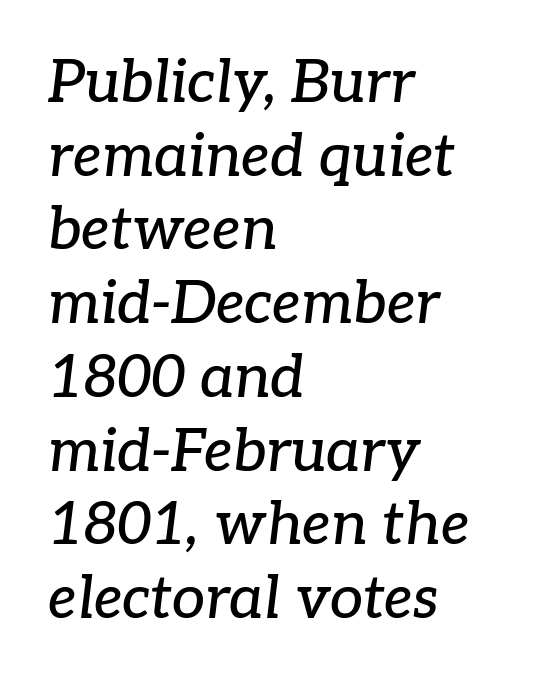
The compositor pushed each line to the left boundary. The passage shown stacks its lines at a standard gap. Letter spacing: default. The face used here is proportionally spaced, like ordinary book or web type. The face used here is seriffed, in the tradition of book romans. There's an unmistakable incline to the writing here.
